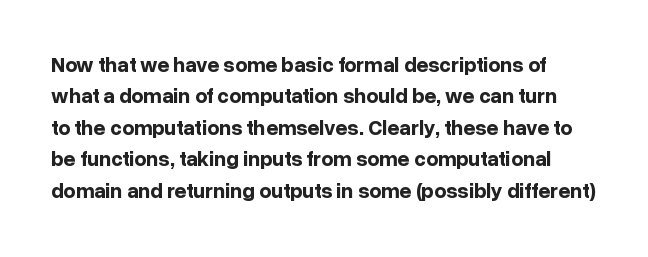
{"italic": "no", "bold": "yes", "underline": "no", "line_spacing": "normal", "line_spacing_ratio": 1.5, "letter_spacing": "normal", "letter_spacing_em": 0.0, "glyph_px": 21}
